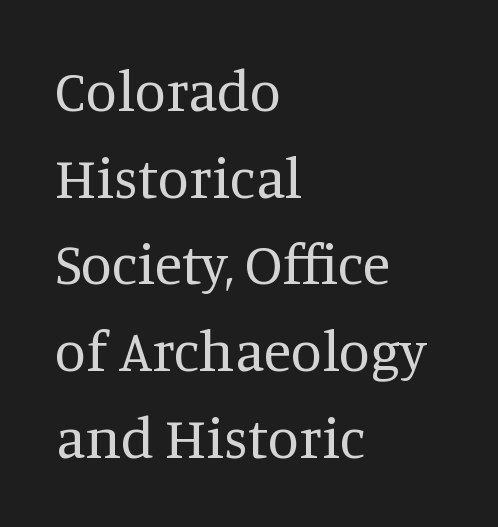
{"serif": "yes", "italic": "no", "bold": "no", "weight": "regular", "width": "normal", "stroke_contrast": "medium", "x_height": "large", "monospaced": "no", "underline": "no", "align": "left", "line_spacing": "normal", "line_spacing_ratio": 1.52, "letter_spacing": "normal", "letter_spacing_em": 0.0, "glyph_px": 57}
